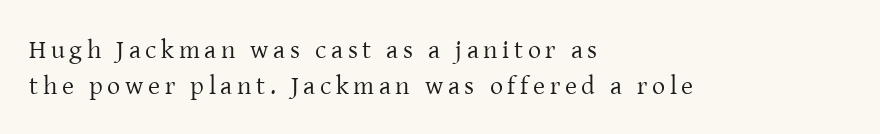
The image shows 26 px text type, upright; set left-aligned, normal line spacing (1.4x), not underlined.
